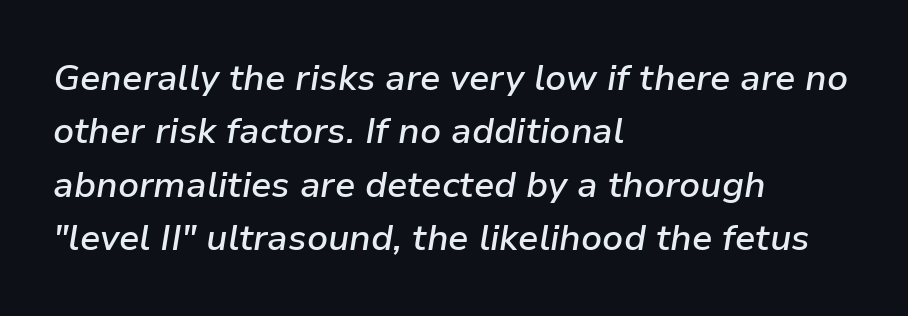
The typesetting leans somewhat heavy: a semibold. Tracking here is standard; glyphs follow each other at the usual distance. If you measured baseline to baseline, you'd find a middling distance. You can tell it's italic because the verticals aren't actually vertical.
